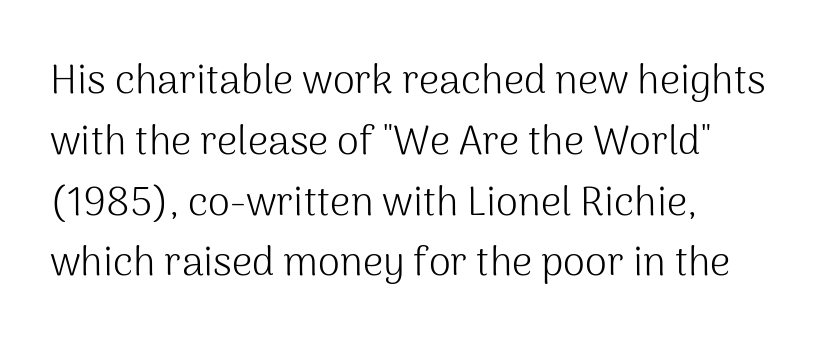
Q: Is the text bold? A: No.
Q: Is the text italic (slanted)? A: No, it is upright.
Q: Is the typeface a serif or a sans-serif typeface? A: Sans-serif.
Q: Is the text underlined? A: No.
Q: How is the paragraph aligned? A: Left-aligned.
Q: Is the spacing between letters normal or unusually wide? A: Normal.
Q: Is the spacing between lines tight, normal or loose? A: Normal.
Q: Width (condensed, normal, or wide)? A: Normal.
Q: Stroke contrast? A: Medium.
Q: x-height? A: Medium.
Q: Monospaced? A: No.
